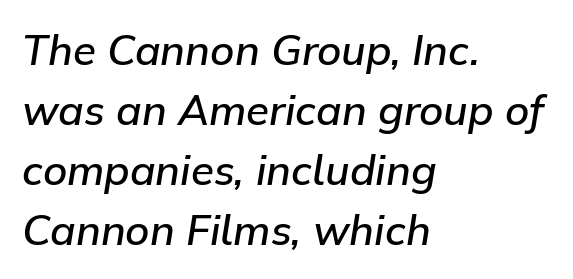
The image shows 42 px semibold type, italic (leaning right); set left-aligned, normal line spacing (1.43x), normal letter spacing, not underlined; low stroke contrast and a medium x-height.
